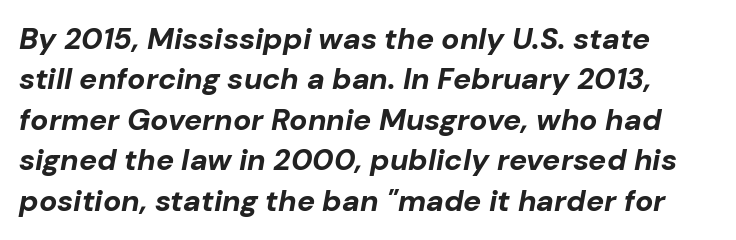
Slant detected: the letters are inclined. Look at the tracking — it's just the regular setting, nothing added. Emphasis by weight is at full strength: bold. Just letters on the line, the space beneath them empty.
